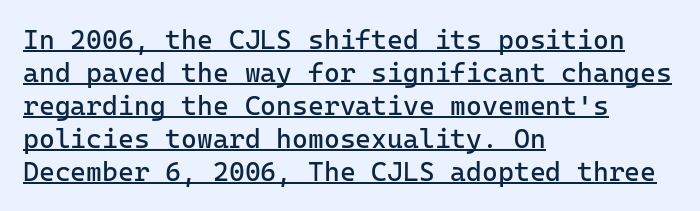
If you drew a line through each stem, it would be perfectly vertical. Spacing between characters is what you'd get straight out of the box. This reads as an unemphasized weight, regular at the heaviest. The paragraph shown leans on its left margin. The glyphs are accompanied by a horizontal stroke just below them.
